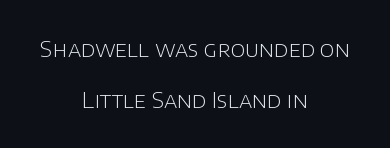
The image shows 22 px text type, upright; set centered, loose line spacing (2.33x), normal letter spacing, not underlined.
